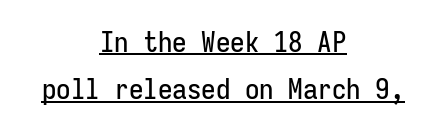
The image shows 29 px condensed sans-serif type, upright, monospaced; set centered, normal line spacing (1.63x), normal letter spacing, underlined; low stroke contrast and a medium x-height.
